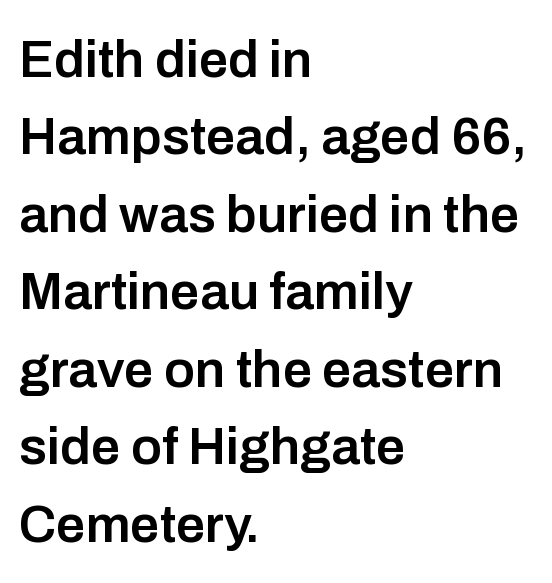
The image shows 52 px semibold sans-serif type, upright; set left-aligned, normal line spacing (1.49x), normal letter spacing, not underlined; low stroke contrast and a medium x-height.
